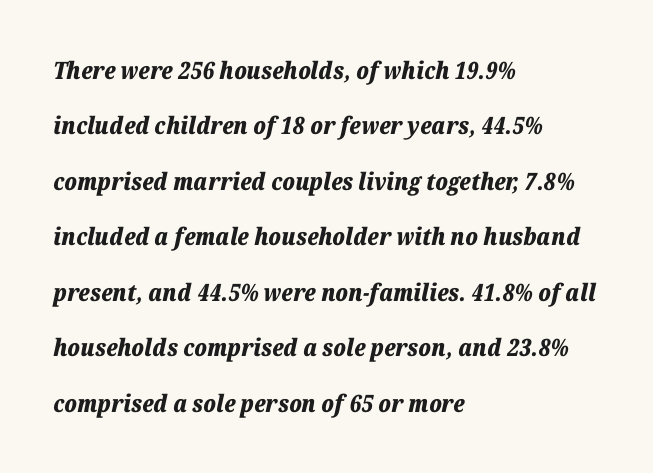
The image shows 24 px bold type, italic (leaning right); set left-aligned, loose line spacing (2.31x), normal letter spacing, not underlined.
